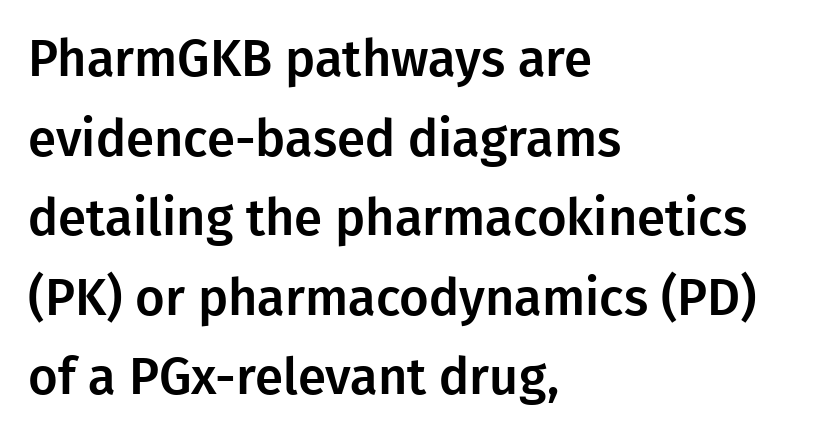
Q: Is the text italic (slanted)? A: No, it is upright.
Q: Is the typeface a serif or a sans-serif typeface? A: Sans-serif.
Q: Is the text underlined? A: No.
Q: How is the paragraph aligned? A: Left-aligned.
Q: Is the spacing between letters normal or unusually wide? A: Normal.
Q: Is the spacing between lines tight, normal or loose? A: Normal.
Q: Width (condensed, normal, or wide)? A: Normal.
Q: Stroke contrast? A: Low.
Q: x-height? A: Medium.
Q: Monospaced? A: No.
